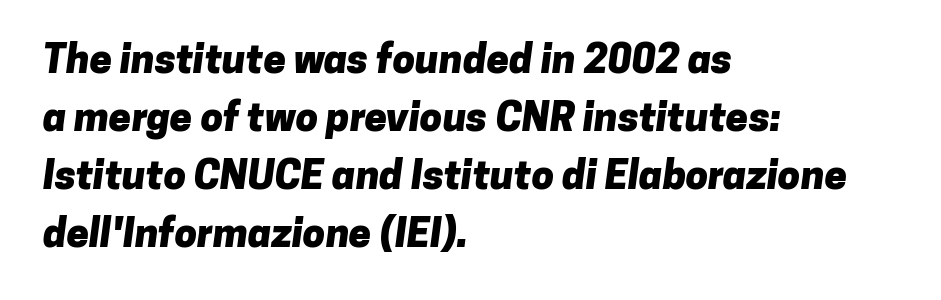
Q: Is the text bold? A: Yes.
Q: Is the typeface a serif or a sans-serif typeface? A: Sans-serif.
Q: Is the text underlined? A: No.
Q: How is the paragraph aligned? A: Left-aligned.
Q: Is the spacing between letters normal or unusually wide? A: Normal.
Q: Is the spacing between lines tight, normal or loose? A: Normal.
Q: Width (condensed, normal, or wide)? A: Normal.
Q: Stroke contrast? A: Low.
Q: x-height? A: Medium.
Q: Monospaced? A: No.
